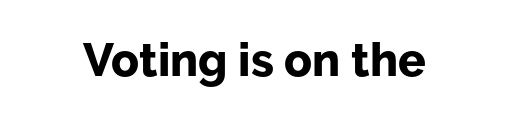
{"serif": "no", "italic": "no", "bold": "yes", "weight": "bold", "width": "normal", "stroke_contrast": "low", "x_height": "medium", "monospaced": "no", "underline": "no", "letter_spacing": "normal", "letter_spacing_em": 0.0, "glyph_px": 46}
